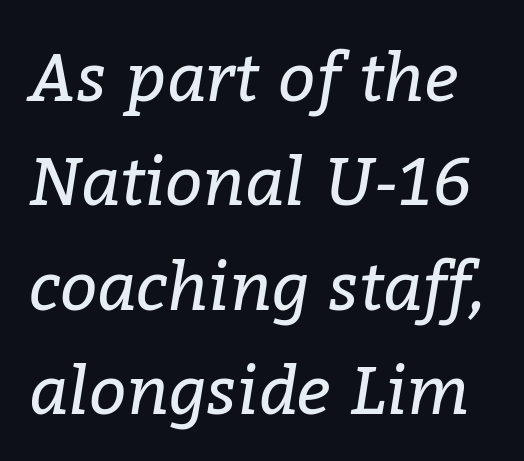
{"serif": "yes", "italic": "yes", "lean": "right", "slant_degrees": 9, "bold": "no", "weight": "regular", "width": "normal", "stroke_contrast": "low", "x_height": "medium", "monospaced": "no", "underline": "no", "line_spacing": "normal", "line_spacing_ratio": 1.58, "letter_spacing": "normal", "letter_spacing_em": 0.0, "glyph_px": 66}
